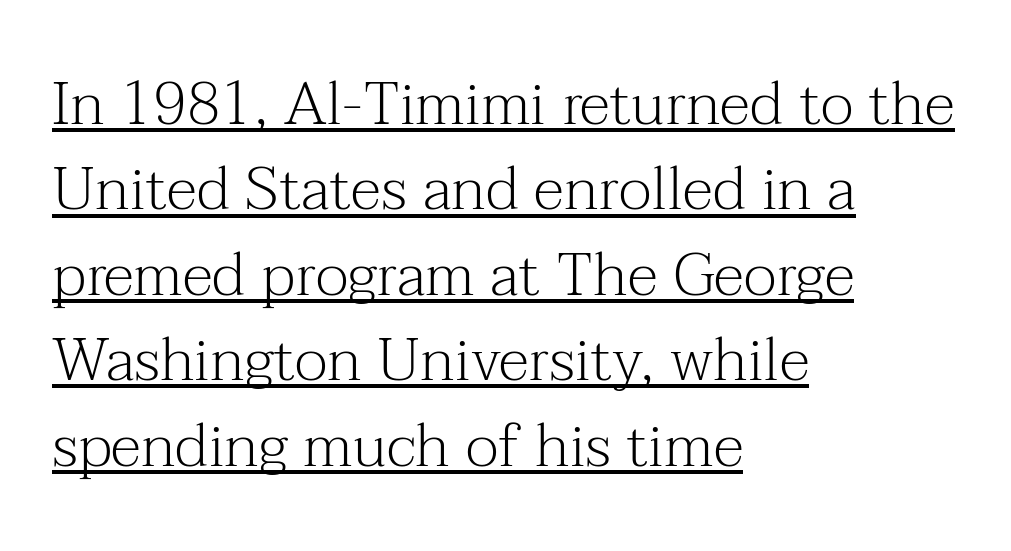
Q: Is the text bold? A: No.
Q: Is the text italic (slanted)? A: No, it is upright.
Q: Is the typeface a serif or a sans-serif typeface? A: Serif.
Q: Is the text underlined? A: Yes.
Q: How is the paragraph aligned? A: Left-aligned.
Q: Is the spacing between letters normal or unusually wide? A: Normal.
Q: Is the spacing between lines tight, normal or loose? A: Normal.
Q: Width (condensed, normal, or wide)? A: Normal.
Q: Stroke contrast? A: Medium.
Q: x-height? A: Medium.
Q: Monospaced? A: No.
